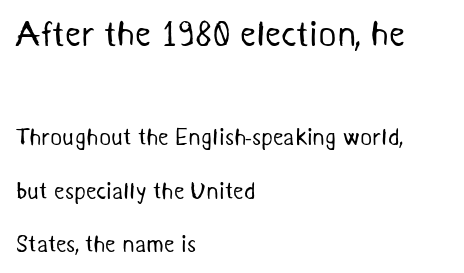
This rendering features lettering with no underline. How would I describe the line gaps? Wide and relaxed. Nothing unusual about the tracking: characters are spaced as the font intends. Which of the two is more prominent by size? The first, at the top.
